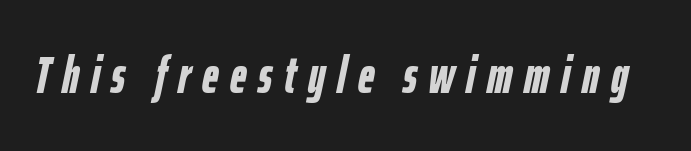
The image shows 51 px semibold, condensed type, italic (leaning right); set unusually wide letter spacing (+0.23 em), not underlined; low stroke contrast and a medium x-height.
